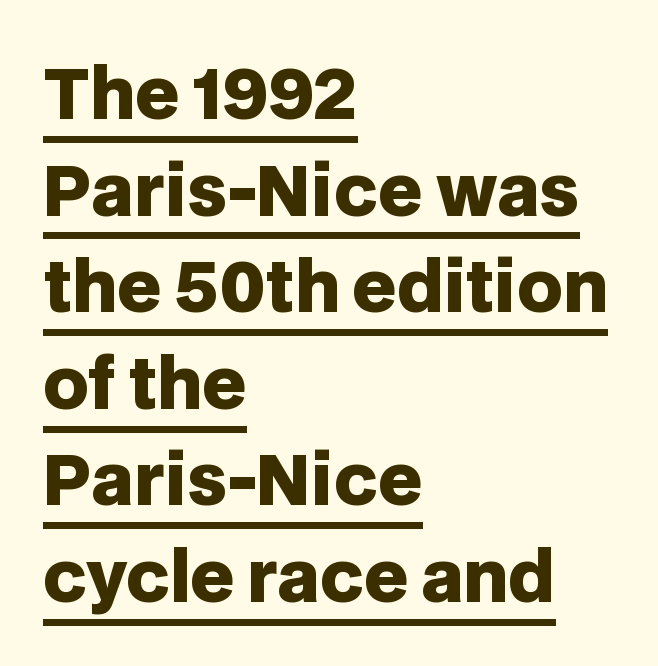
{"serif": "no", "italic": "no", "bold": "yes", "weight": "heavy", "width": "normal", "stroke_contrast": "low", "x_height": "large", "monospaced": "no", "underline": "yes", "align": "left", "line_spacing": "normal", "line_spacing_ratio": 1.4, "letter_spacing": "normal", "letter_spacing_em": 0.0, "glyph_px": 69}
